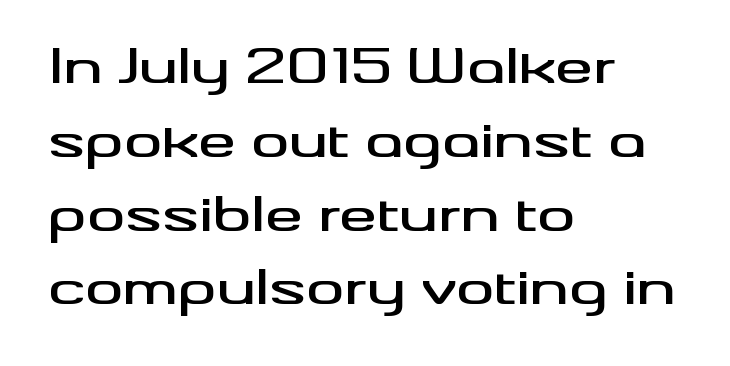
{"serif": "no", "italic": "no", "width": "wide", "stroke_contrast": "medium", "x_height": "small", "monospaced": "no", "underline": "no", "align": "left", "line_spacing": "normal", "line_spacing_ratio": 1.57, "letter_spacing": "normal", "letter_spacing_em": 0.0, "glyph_px": 47}
